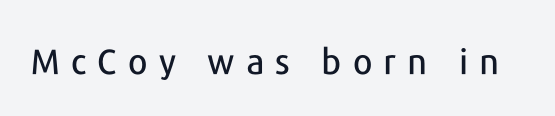
The image shows 35 px sans-serif type, upright; set unusually wide letter spacing (+0.32 em), not underlined; low stroke contrast and a medium x-height.
